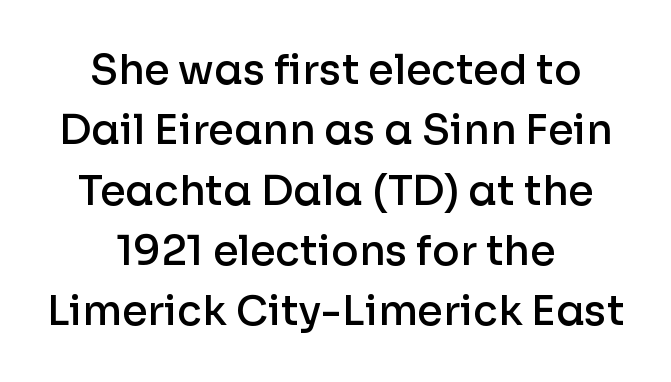
{"serif": "no", "italic": "no", "bold": "semi", "weight": "semibold", "width": "normal", "stroke_contrast": "low", "x_height": "medium", "monospaced": "no", "underline": "no", "align": "center", "line_spacing": "normal", "line_spacing_ratio": 1.47, "letter_spacing": "normal", "letter_spacing_em": 0.0, "glyph_px": 41}
